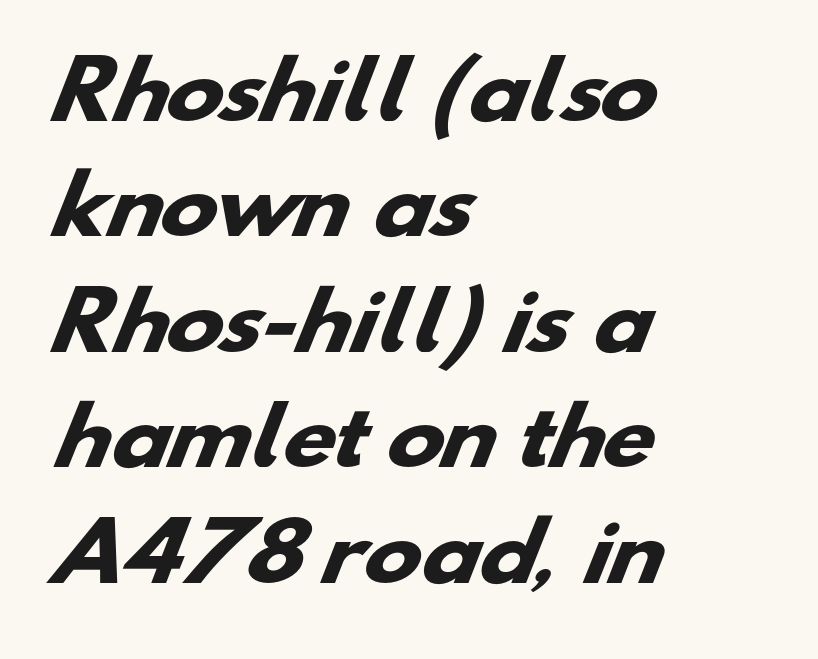
{"serif": "no", "bold": "yes", "weight": "heavy", "width": "wide", "stroke_contrast": "low", "x_height": "small", "monospaced": "no", "underline": "no", "align": "left", "line_spacing": "normal", "line_spacing_ratio": 1.5, "letter_spacing": "normal", "letter_spacing_em": 0.0, "glyph_px": 77}
